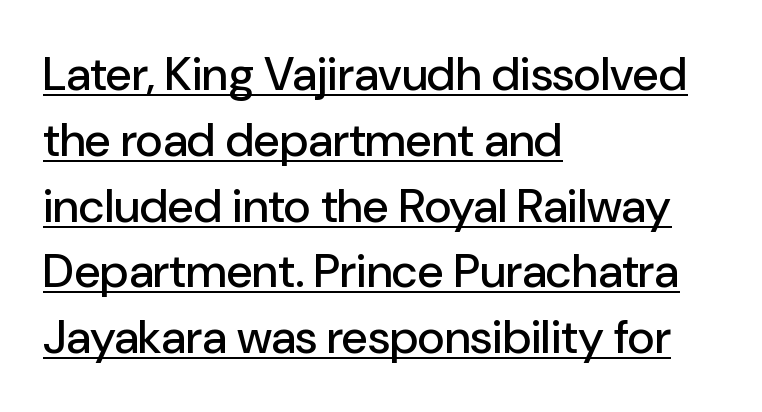
The image shows 47 px sans-serif type, upright; set left-aligned, normal line spacing (1.4x), normal letter spacing, underlined; low stroke contrast and a medium x-height.
